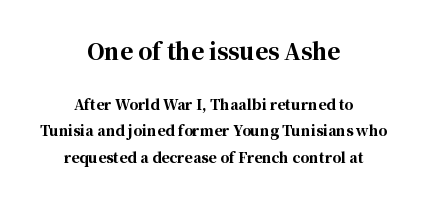
Between these two stacked blocks, the higher one wins on size. Vertical strokes here are truly vertical. Weight check: bold — yes, fully. Inter-character spacing is left at the font's built-in metrics.
